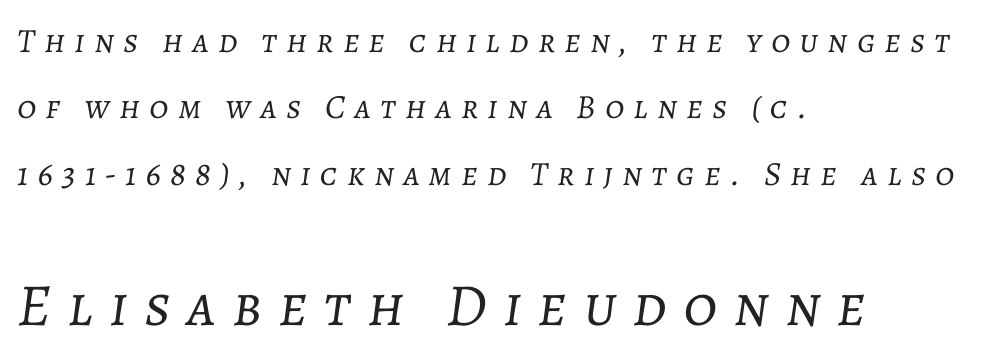
{"italic": "yes", "lean": "right", "slant_degrees": 7, "bold": "no", "weight": "light", "width": "normal", "stroke_contrast": "low", "x_height": "medium", "monospaced": "no", "underline": "no", "align": "left", "line_spacing": "loose", "line_spacing_ratio": 1.95, "letter_spacing": "wide", "letter_spacing_em": 0.27, "larger_block": "second", "size_ratio": 1.76, "glyph_px": 60}
